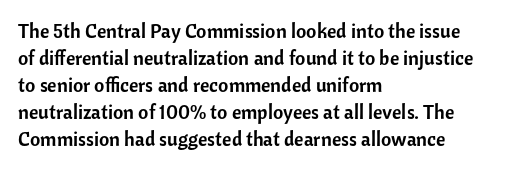
The image shows 20 px text type, upright; set left-aligned, normal line spacing (1.35x), normal letter spacing, not underlined.
